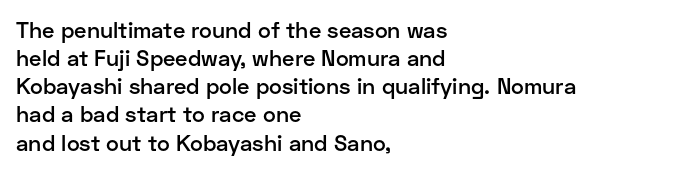
{"italic": "no", "bold": "semi", "underline": "no", "align": "left", "line_spacing": "normal", "line_spacing_ratio": 1.28, "letter_spacing": "normal", "letter_spacing_em": 0.0, "glyph_px": 22}
